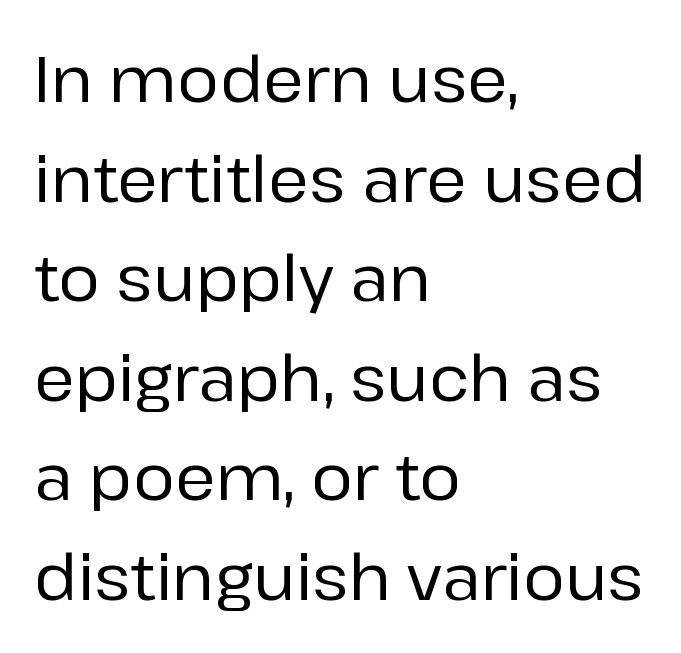
{"serif": "no", "italic": "no", "width": "normal", "stroke_contrast": "low", "x_height": "medium", "monospaced": "no", "underline": "no", "align": "left", "line_spacing": "normal", "line_spacing_ratio": 1.58, "letter_spacing": "normal", "letter_spacing_em": 0.0, "glyph_px": 63}
